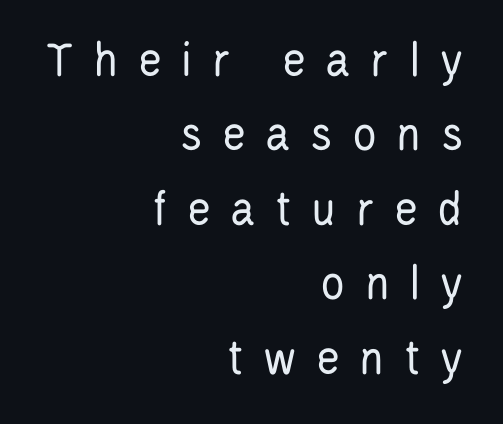
{"serif": "no", "italic": "no", "bold": "no", "weight": "regular", "width": "condensed", "stroke_contrast": "low", "x_height": "large", "monospaced": "no", "underline": "no", "align": "right", "line_spacing": "normal", "line_spacing_ratio": 1.46, "letter_spacing": "wide", "letter_spacing_em": 0.38, "glyph_px": 51}
